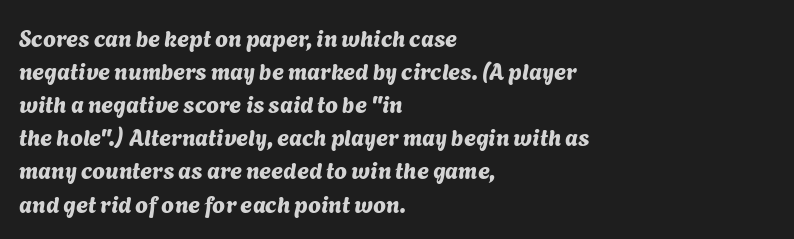
The area under the type is left untouched. Short note: letters normally spaced. The paragraph has a hard left edge and a soft right edge. Whoever set this chose a conventional vertical rhythm.
